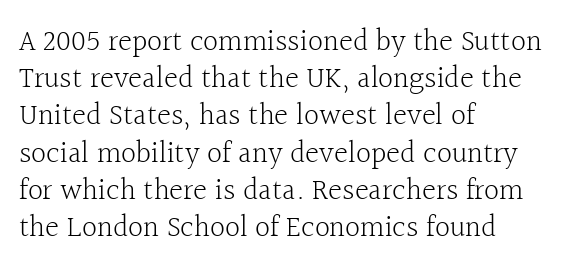
The image shows 30 px light serif type, upright; set left-aligned, line spacing 1.24x, normal letter spacing, not underlined; a medium x-height.
